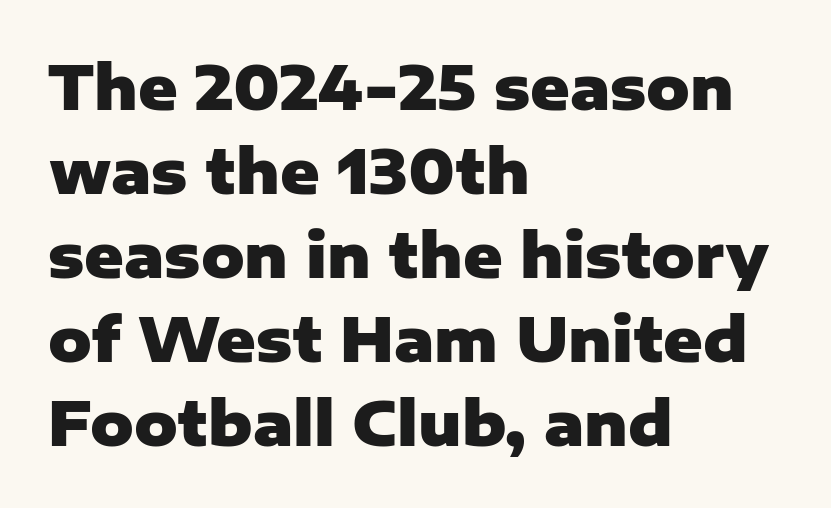
{"serif": "no", "italic": "no", "bold": "yes", "weight": "heavy", "width": "normal", "stroke_contrast": "low", "x_height": "medium", "monospaced": "no", "underline": "no", "align": "left", "line_spacing": "normal", "line_spacing_ratio": 1.4, "letter_spacing": "normal", "letter_spacing_em": 0.0, "glyph_px": 60}
